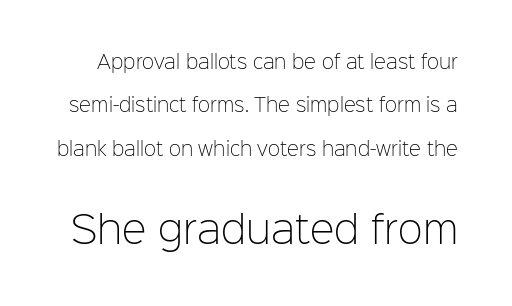
{"serif": "no", "italic": "no", "bold": "no", "weight": "light", "width": "normal", "stroke_contrast": "low", "x_height": "medium", "monospaced": "no", "underline": "no", "line_spacing": "loose", "line_spacing_ratio": 2.41, "letter_spacing": "normal", "letter_spacing_em": 0.0, "larger_block": "second", "size_ratio": 2.06, "glyph_px": 37}
